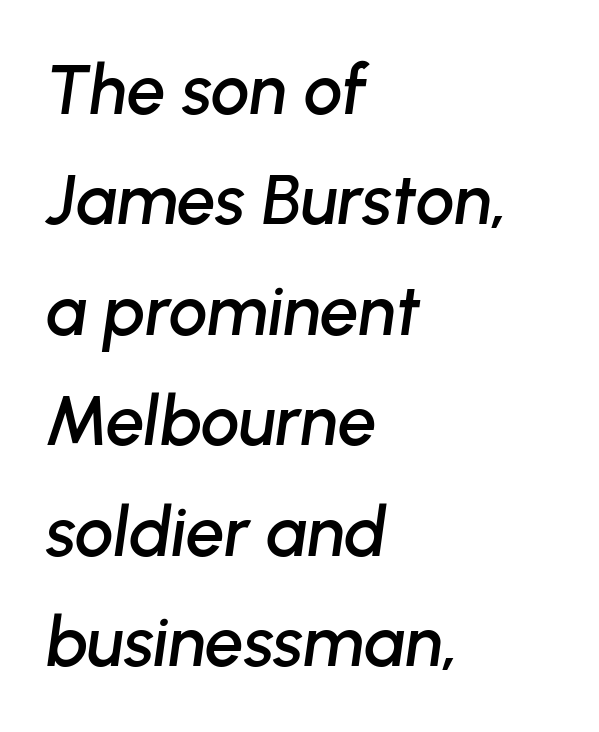
{"italic": "yes", "lean": "right", "slant_degrees": 8, "width": "normal", "stroke_contrast": "low", "x_height": "medium", "monospaced": "no", "underline": "no", "align": "left", "line_spacing": "normal", "line_spacing_ratio": 1.6, "letter_spacing": "normal", "letter_spacing_em": 0.0, "glyph_px": 69}
